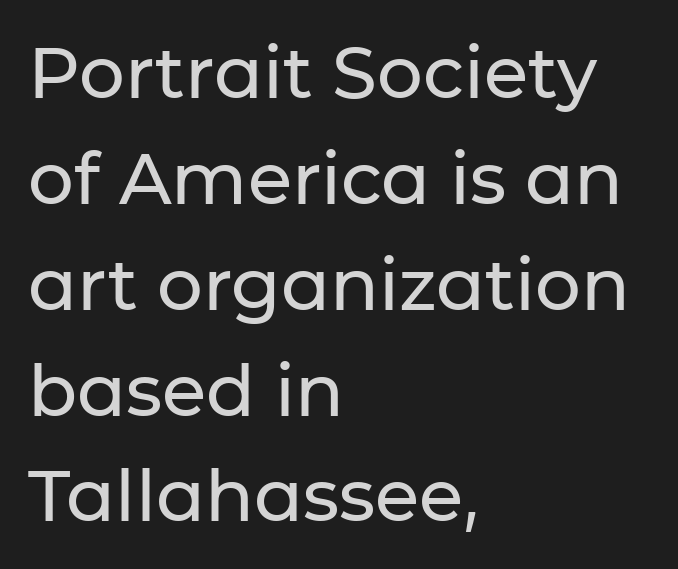
Q: Is the text italic (slanted)? A: No, it is upright.
Q: Is the typeface a serif or a sans-serif typeface? A: Sans-serif.
Q: Is the text underlined? A: No.
Q: How is the paragraph aligned? A: Left-aligned.
Q: Is the spacing between letters normal or unusually wide? A: Normal.
Q: Is the spacing between lines tight, normal or loose? A: Normal.
Q: Width (condensed, normal, or wide)? A: Normal.
Q: Stroke contrast? A: Low.
Q: x-height? A: Medium.
Q: Monospaced? A: No.
